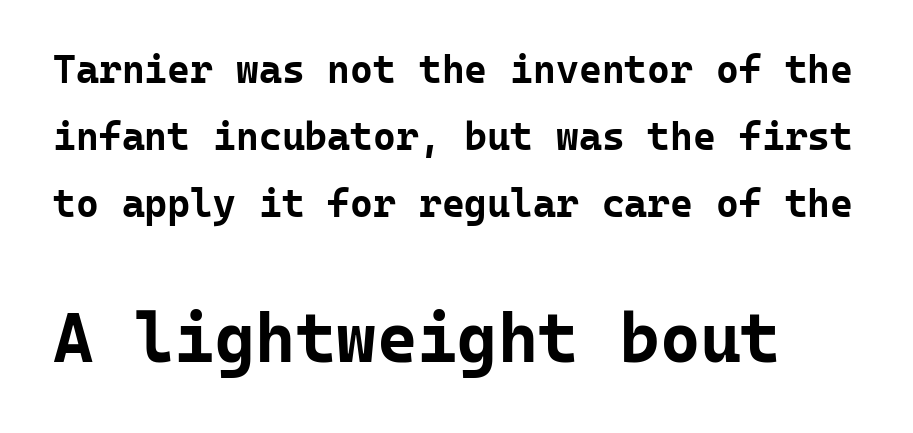
{"serif": "no", "italic": "no", "bold": "yes", "weight": "bold", "width": "normal", "stroke_contrast": "low", "x_height": "medium", "monospaced": "yes", "underline": "no", "line_spacing_ratio": 1.72, "letter_spacing": "normal", "letter_spacing_em": 0.0, "larger_block": "second", "size_ratio": 1.77, "glyph_px": 69}
